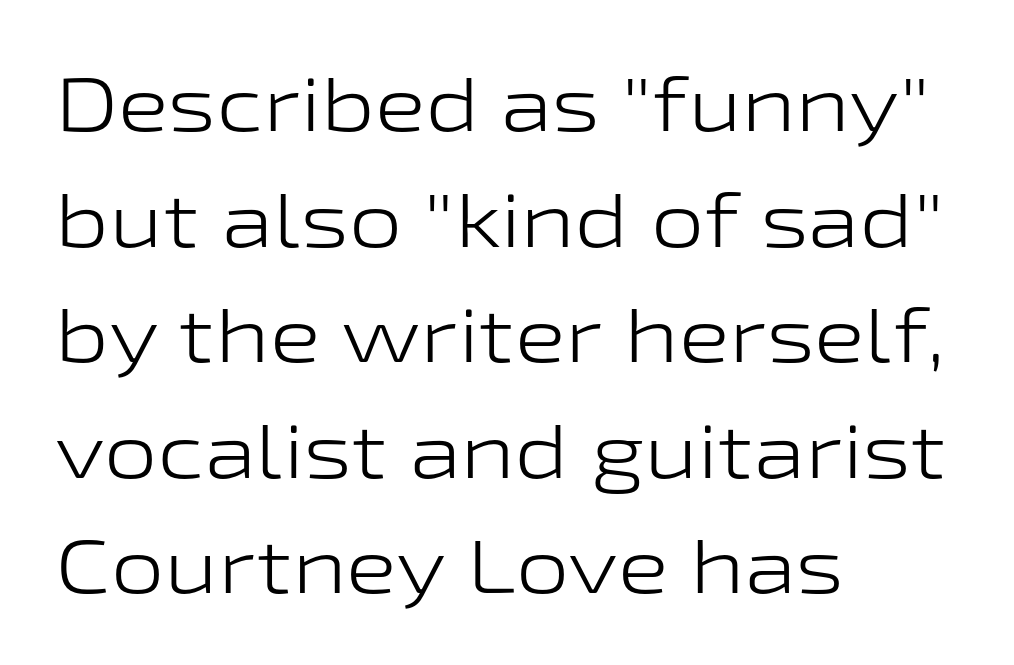
{"serif": "no", "italic": "no", "bold": "no", "weight": "light", "width": "wide", "stroke_contrast": "low", "x_height": "medium", "monospaced": "no", "underline": "no", "align": "left", "line_spacing": "normal", "line_spacing_ratio": 1.52, "letter_spacing": "normal", "letter_spacing_em": 0.0, "glyph_px": 76}
